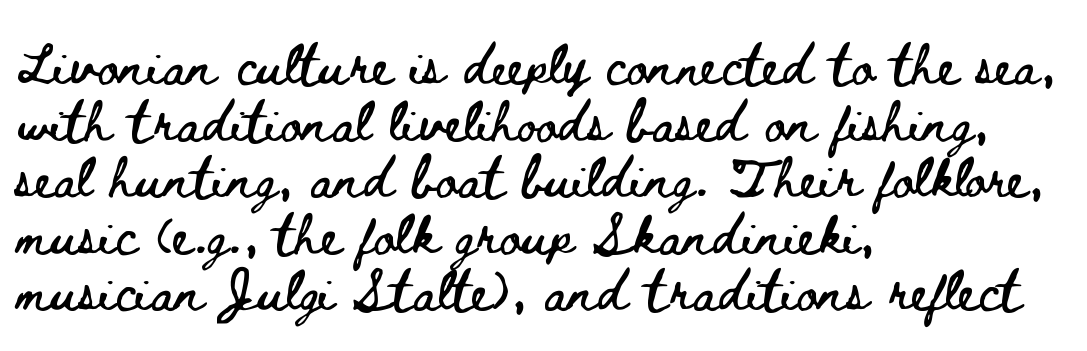
{"width": "wide", "stroke_contrast": "low", "x_height": "small", "monospaced": "no", "underline": "no", "align": "left", "line_spacing": "normal", "line_spacing_ratio": 1.38, "letter_spacing": "normal", "letter_spacing_em": 0.0, "glyph_px": 41}
